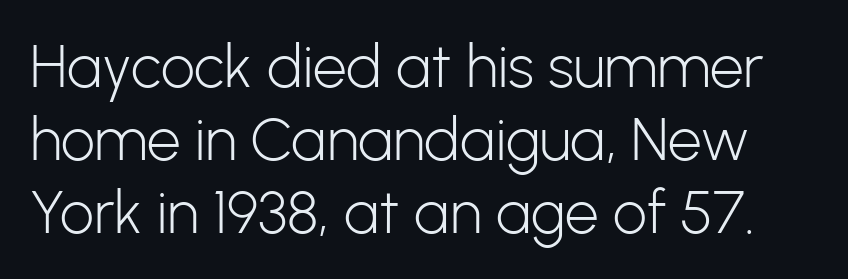
Varying glyph widths throughout — classic text-font behaviour. Students, note that the glyphs here touch the page at normal intervals. Stems and bowls with no extra thickness — not bold. Each row of text sits above clean, open space.
